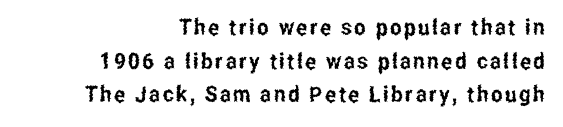
{"italic": "no", "underline": "no", "align": "right", "line_spacing": "normal", "line_spacing_ratio": 1.53, "glyph_px": 22}
